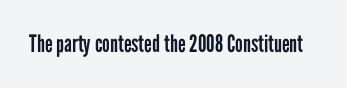
The image shows 24 px text type, upright; set normal letter spacing, not underlined.
